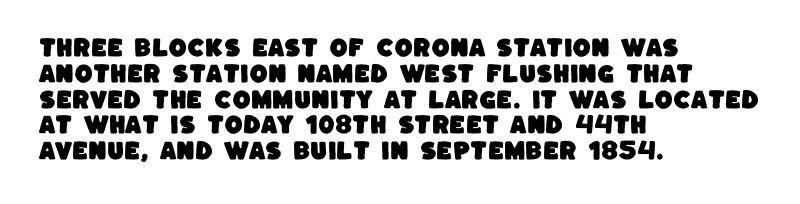
Q: Is the text underlined? A: No.
Q: How is the paragraph aligned? A: Left-aligned.
Q: Is the spacing between letters normal or unusually wide? A: Normal.
